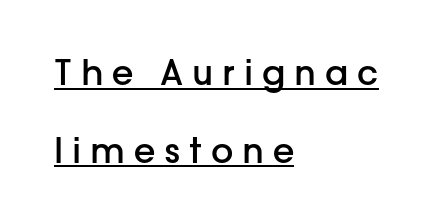
This is the in-between weight designers call semibold or demi. Words appear elongated and porous because spacing is wide. The letters advance in unequal steps, a hallmark of proportional type. Compared with a centered layout, this one pins lines to the left instead. In terms of posture, this sample is upright.
